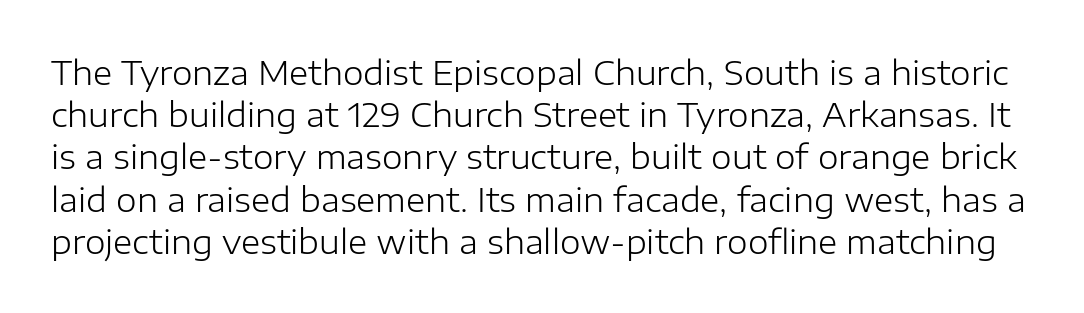
{"serif": "no", "italic": "no", "bold": "no", "weight": "light", "width": "normal", "stroke_contrast": "low", "x_height": "medium", "monospaced": "no", "underline": "no", "line_spacing": "normal", "line_spacing_ratio": 1.28, "letter_spacing": "normal", "letter_spacing_em": 0.0, "glyph_px": 33}
